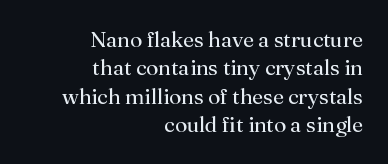
{"italic": "no", "bold": "no", "underline": "no", "align": "right", "line_spacing": "normal", "line_spacing_ratio": 1.29, "letter_spacing": "normal", "letter_spacing_em": 0.0, "glyph_px": 22}
